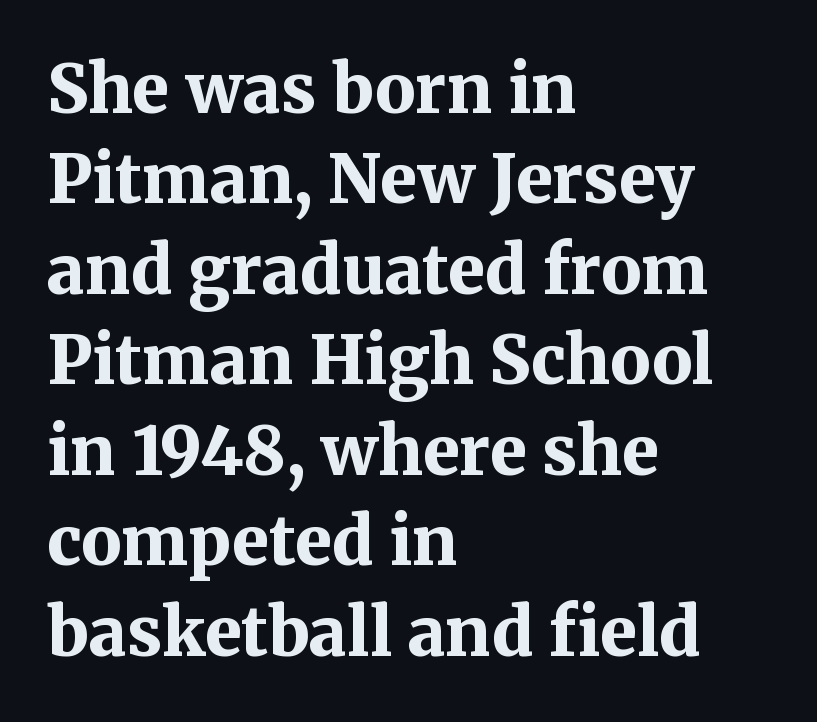
Q: Is the text bold? A: Yes.
Q: Is the text italic (slanted)? A: No, it is upright.
Q: Is the typeface a serif or a sans-serif typeface? A: Serif.
Q: Is the text underlined? A: No.
Q: How is the paragraph aligned? A: Left-aligned.
Q: Is the spacing between letters normal or unusually wide? A: Normal.
Q: Is the spacing between lines tight, normal or loose? A: Normal.
Q: Width (condensed, normal, or wide)? A: Normal.
Q: Stroke contrast? A: Medium.
Q: x-height? A: Medium.
Q: Monospaced? A: No.
